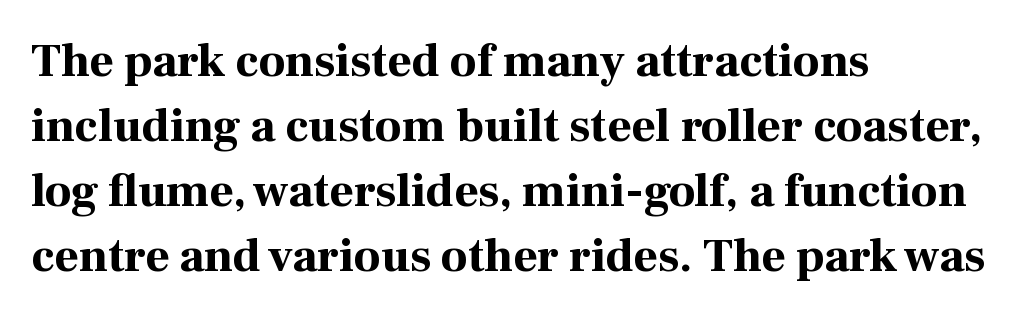
The typesetting leans heavy: a genuine bold. Just letters on the line, the space beneath them empty. The type sits square on the baseline with zero lean. All the whitespace from short lines collects on the right. The designer left line spacing at the default. This sample uses a serif face.
